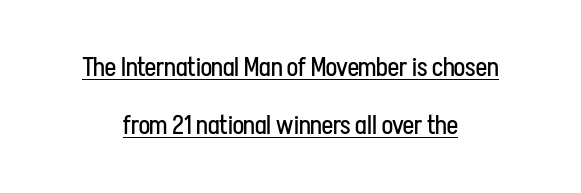
Q: Is the text bold? A: No.
Q: Is the text italic (slanted)? A: No, it is upright.
Q: Is the text underlined? A: Yes.
Q: How is the paragraph aligned? A: Centered.
Q: Is the spacing between letters normal or unusually wide? A: Normal.
Q: Is the spacing between lines tight, normal or loose? A: Loose.
